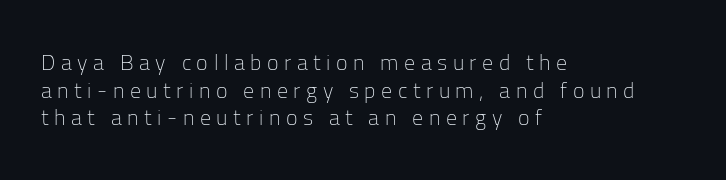
The image shows 22 px text type, upright; set left-aligned, normal line spacing (1.26x), unusually wide letter spacing (+0.25 em), not underlined.
